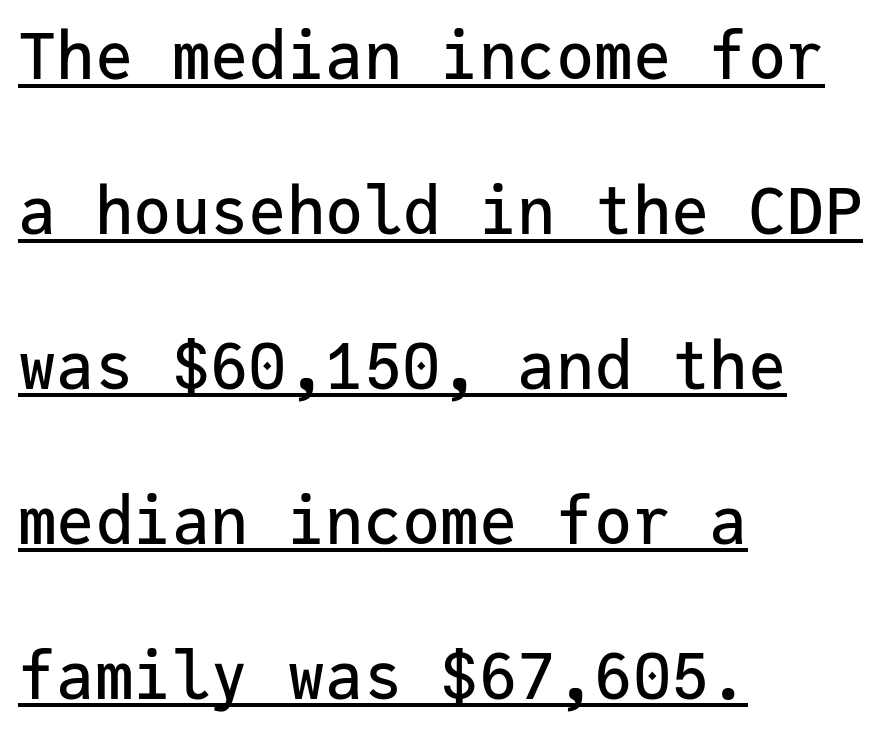
The image shows 64 px sans-serif type, upright, monospaced; set left-aligned, loose line spacing (2.42x), normal letter spacing, underlined; low stroke contrast and a medium x-height.
